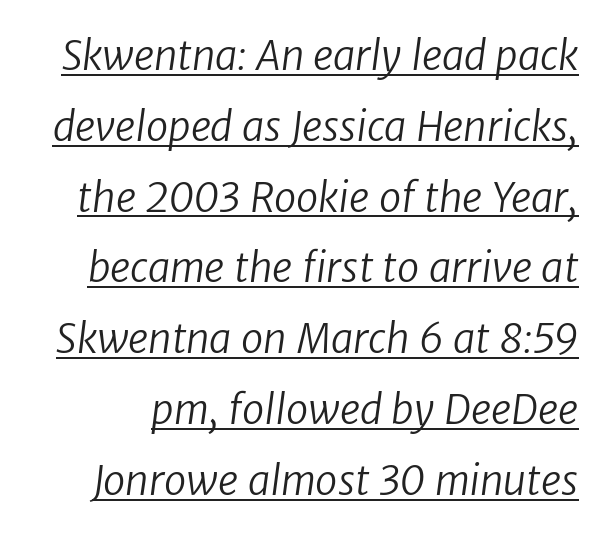
Is this a heavy cut? Hardly; it is regular or lighter. The specimen includes a rule beneath the text block's lines. Short note: letters normally spaced. Character widths vary here, with narrow letters taking less room than wide ones. The font family rendered here belongs to the sans-serif group.
